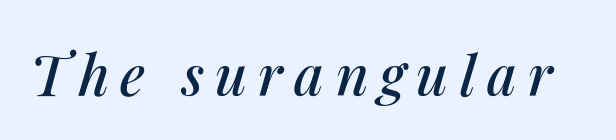
The image shows 56 px text type, italic (leaning right); set unusually wide letter spacing (+0.2 em), not underlined; medium stroke contrast and a medium x-height.
